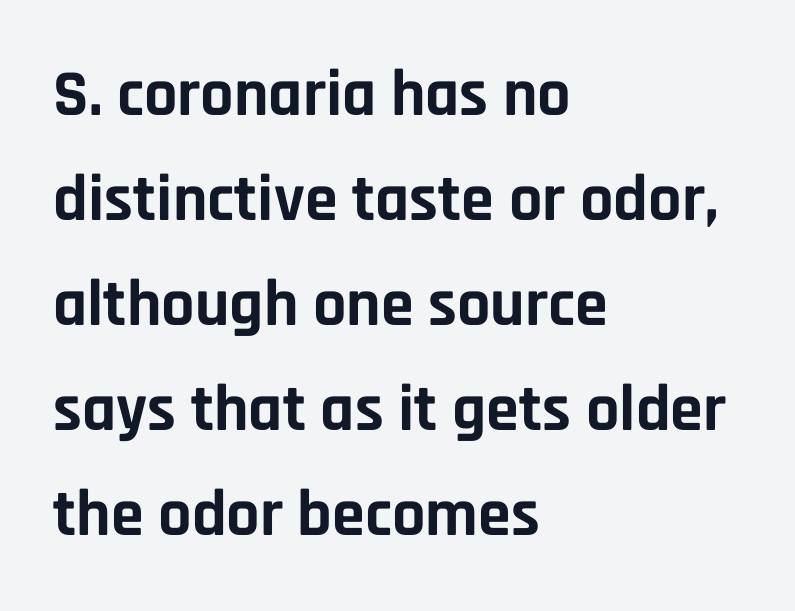
The image shows 66 px bold sans-serif type, upright; set left-aligned, normal line spacing (1.59x), normal letter spacing, not underlined; low stroke contrast and a large x-height.
